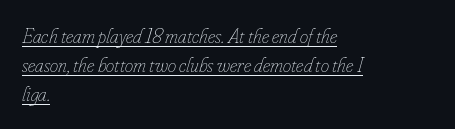
{"italic": "yes", "lean": "right", "slant_degrees": 16, "bold": "no", "underline": "yes", "align": "left", "line_spacing": "normal", "line_spacing_ratio": 1.38, "letter_spacing": "normal", "letter_spacing_em": 0.0, "glyph_px": 21}
